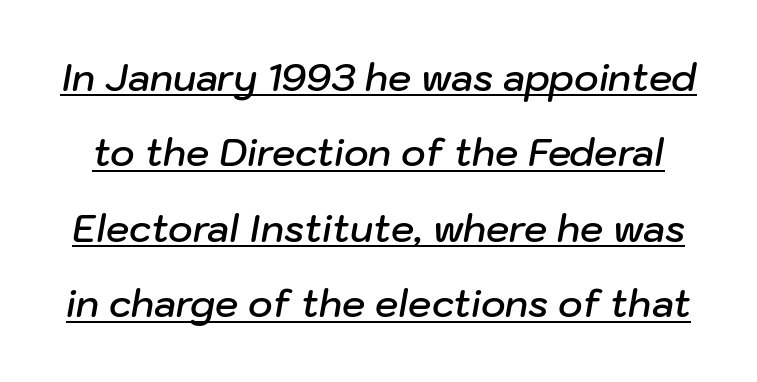
Q: Is the text bold? A: Semi-bold.
Q: Is the text italic (slanted)? A: Yes, it leans right by about 10 degrees.
Q: Is the text underlined? A: Yes.
Q: Is the spacing between letters normal or unusually wide? A: Normal.
Q: Is the spacing between lines tight, normal or loose? A: Loose.
Q: Width (condensed, normal, or wide)? A: Normal.
Q: Stroke contrast? A: Low.
Q: x-height? A: Medium.
Q: Monospaced? A: No.
